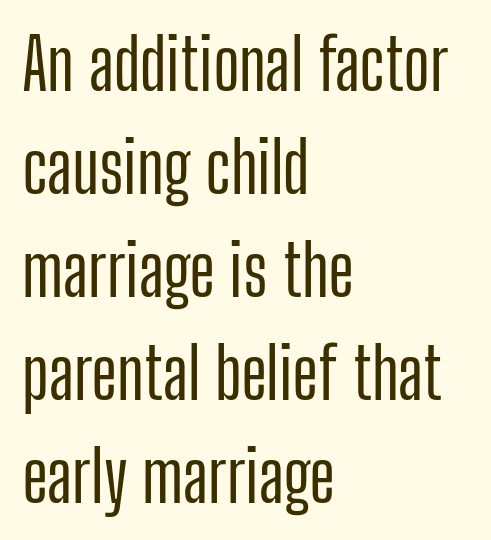
The image shows 70 px condensed sans-serif type, upright; set left-aligned, normal line spacing (1.47x), normal letter spacing, not underlined; low stroke contrast and a medium x-height.
